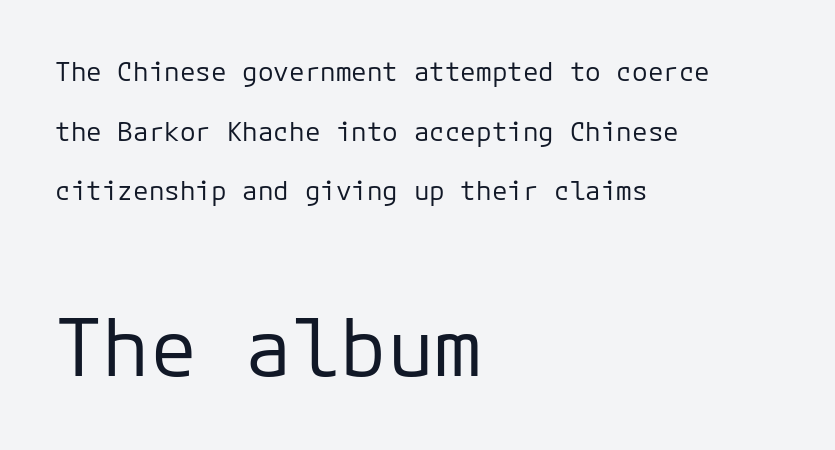
{"serif": "no", "italic": "no", "bold": "no", "weight": "regular", "width": "normal", "stroke_contrast": "low", "x_height": "medium", "monospaced": "yes", "underline": "no", "align": "left", "line_spacing": "loose", "line_spacing_ratio": 2.29, "letter_spacing": "normal", "letter_spacing_em": 0.0, "larger_block": "second", "size_ratio": 3.04, "glyph_px": 79}
